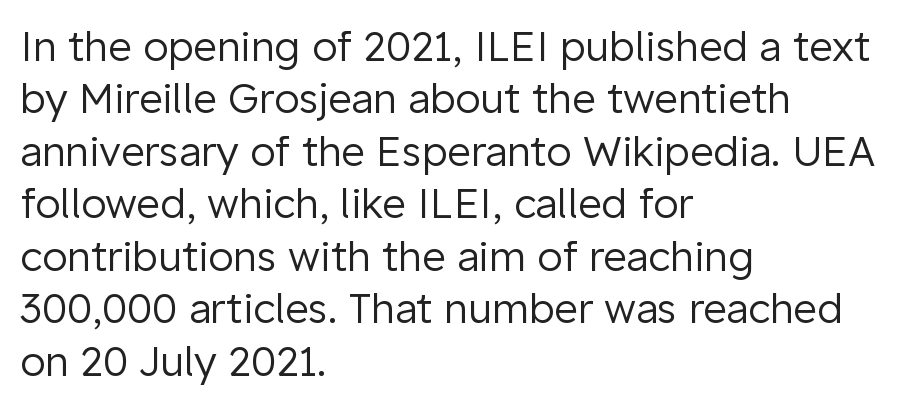
{"serif": "no", "italic": "no", "bold": "no", "weight": "regular", "width": "normal", "stroke_contrast": "low", "x_height": "medium", "monospaced": "no", "underline": "no", "align": "left", "line_spacing": "normal", "line_spacing_ratio": 1.28, "letter_spacing": "normal", "letter_spacing_em": 0.0, "glyph_px": 41}
